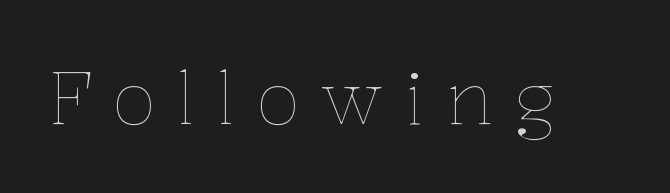
Q: Is the text bold? A: No.
Q: Is the text italic (slanted)? A: No, it is upright.
Q: Is the text underlined? A: No.
Q: Is the spacing between letters normal or unusually wide? A: Unusually wide.
Q: Width (condensed, normal, or wide)? A: Normal.
Q: Stroke contrast? A: Low.
Q: x-height? A: Medium.
Q: Monospaced? A: No.
